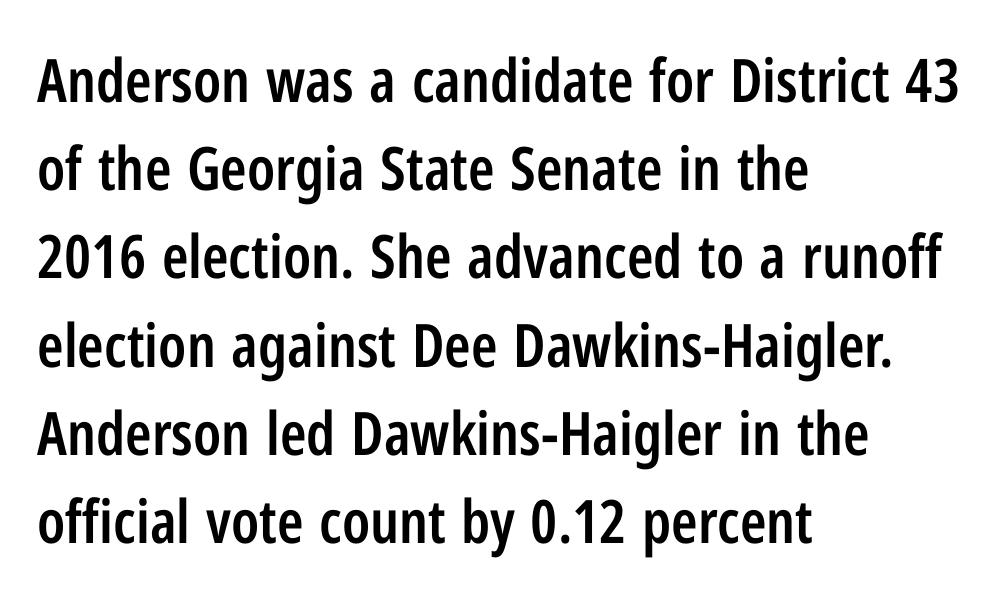
Layout note: lines flush left. Type without underlining. Horizontal bands of white between lines are of average thickness. Is the type bold? Partly — it's a semibold, heavier than regular but not fully bold. Does the type have serifs? No, each stem ends abruptly.
